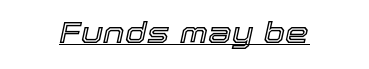
{"italic": "yes", "lean": "right", "slant_degrees": 12, "width": "normal", "x_height": "medium", "monospaced": "no", "underline": "yes", "letter_spacing": "normal", "letter_spacing_em": 0.0, "glyph_px": 30}
